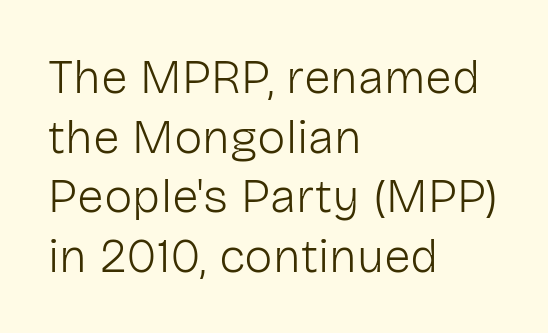
{"serif": "no", "italic": "no", "bold": "no", "weight": "light", "width": "normal", "stroke_contrast": "low", "x_height": "medium", "monospaced": "no", "underline": "no", "align": "left", "line_spacing_ratio": 1.24, "letter_spacing": "normal", "letter_spacing_em": 0.0, "glyph_px": 48}
